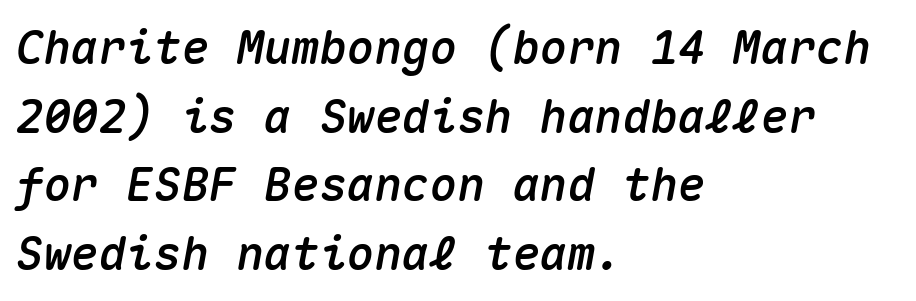
Q: Is the text italic (slanted)? A: Yes, it leans right by about 10 degrees.
Q: Is the text underlined? A: No.
Q: How is the paragraph aligned? A: Left-aligned.
Q: Is the spacing between letters normal or unusually wide? A: Normal.
Q: Is the spacing between lines tight, normal or loose? A: Normal.
Q: Width (condensed, normal, or wide)? A: Normal.
Q: Stroke contrast? A: Medium.
Q: x-height? A: Medium.
Q: Monospaced? A: Yes.
